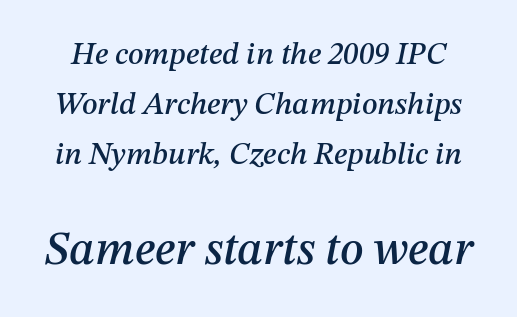
The image shows 47 px text type, italic (leaning right); set normal line spacing (1.62x), normal letter spacing, not underlined; the second (bottom) block is 1.52x larger; medium stroke contrast and a medium x-height.
